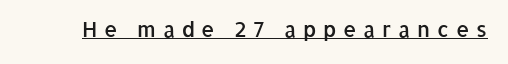
Caption: semibold face, moderately heavy strokes. The horizontal fit of the characters is loose and conspicuously gappy. The rendered words wear a rule along their underside. A roman cut, with each character standing at attention.
